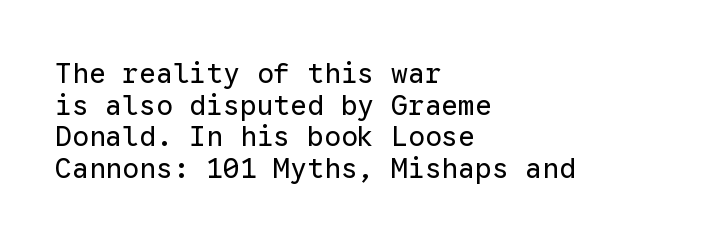
Monospaced: the letters line up in strict vertical columns. No chunkiness to these letters — they're not bold. The foot of each line stays bare and open. Posture: vertical. Compared with typical paragraphs, the rows here are closer together. Examine the stroke ends and you'll find no serifs.
